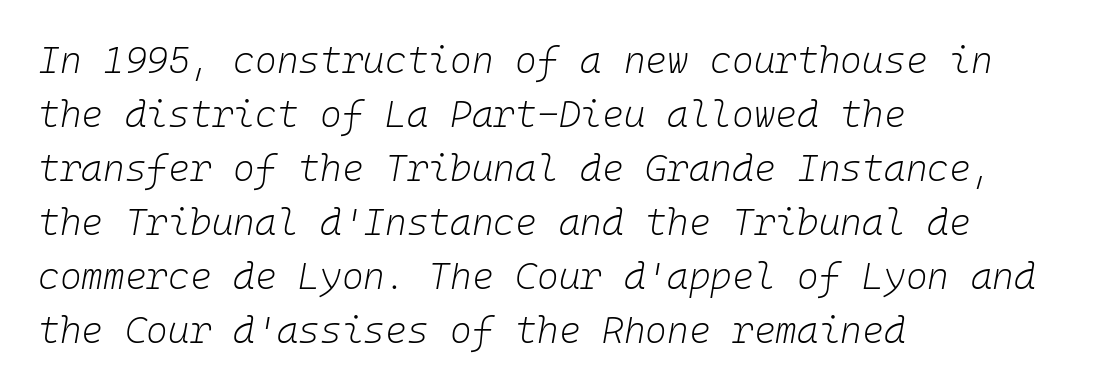
Weight: regular or lighter. Any mark beneath the type? The region is blank. The typography opts for an oblique posture over an upright one. Leading matches the norm, producing a regular column. The gaps between neighbouring characters are ordinary and unremarkable. The rendering anchors every line to the left-hand side.
